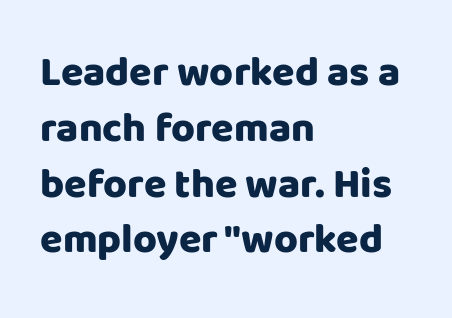
Each word holds together tightly as a unit, with standard inter-letter gaps. Letterform terminals end flat and unadorned throughout the passage. Does the leading feel generous? No, just average. If you drew a line through each stem, it would be perfectly vertical. One-word summary of the alignment: left.
